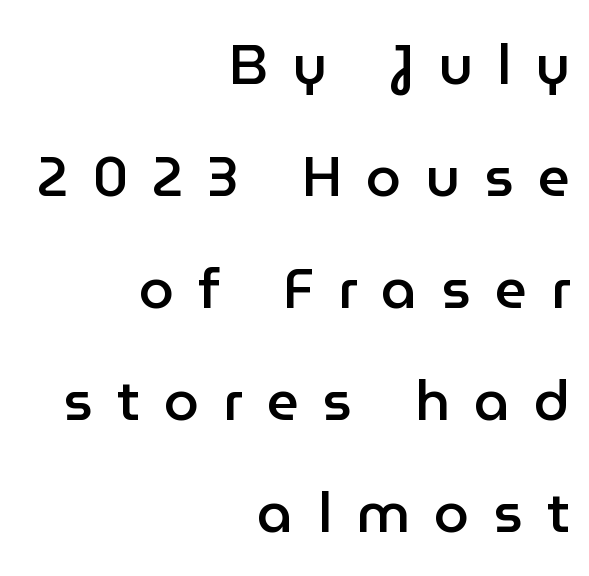
The image shows 56 px semibold sans-serif type, upright; set right-aligned, loose line spacing (2.0x), unusually wide letter spacing (+0.43 em), not underlined; low stroke contrast and a medium x-height.
